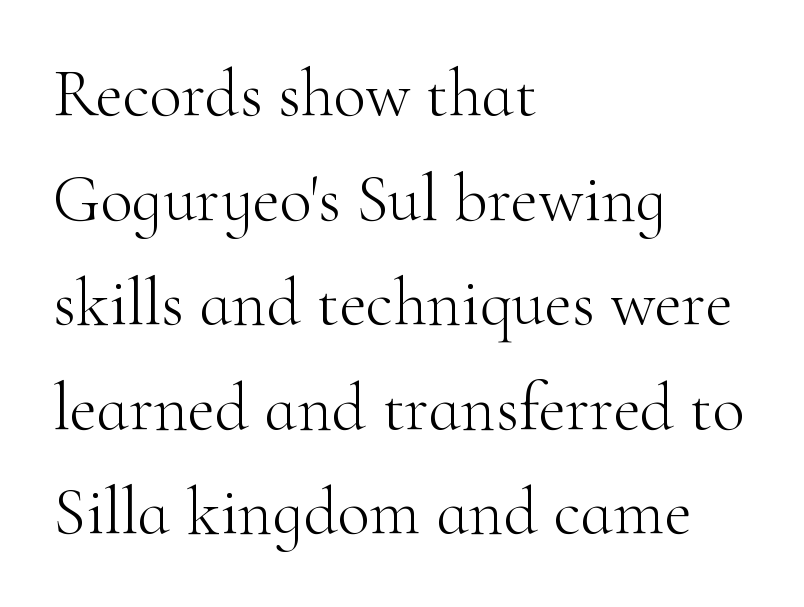
Q: Is the text bold? A: No.
Q: Is the text italic (slanted)? A: No, it is upright.
Q: Is the typeface a serif or a sans-serif typeface? A: Serif.
Q: Is the text underlined? A: No.
Q: How is the paragraph aligned? A: Left-aligned.
Q: Is the spacing between letters normal or unusually wide? A: Normal.
Q: Is the spacing between lines tight, normal or loose? A: Normal.
Q: Width (condensed, normal, or wide)? A: Normal.
Q: Stroke contrast? A: High.
Q: x-height? A: Small.
Q: Monospaced? A: No.
